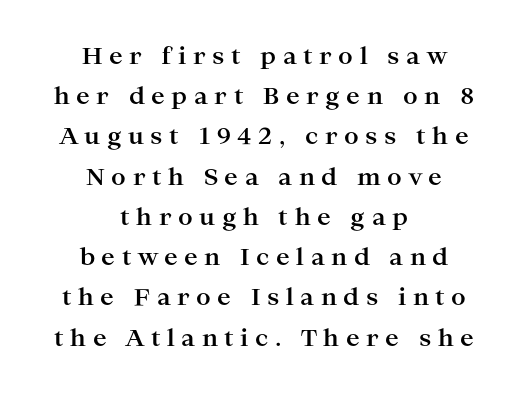
The image shows 23 px bold type, upright; set centered, line spacing 1.75x, unusually wide letter spacing (+0.28 em), not underlined.
